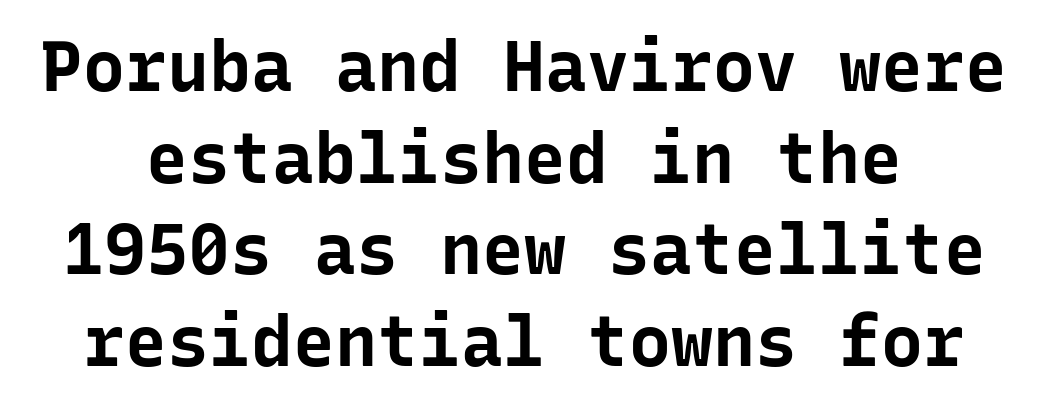
Q: Is the text bold? A: Yes.
Q: Is the text italic (slanted)? A: No, it is upright.
Q: Is the typeface a serif or a sans-serif typeface? A: Sans-serif.
Q: Is the text underlined? A: No.
Q: Is the spacing between letters normal or unusually wide? A: Normal.
Q: Is the spacing between lines tight, normal or loose? A: Normal.
Q: Width (condensed, normal, or wide)? A: Normal.
Q: Stroke contrast? A: Low.
Q: x-height? A: Medium.
Q: Monospaced? A: Yes.
